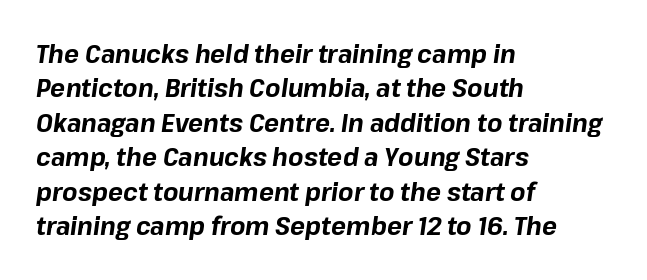
{"italic": "yes", "lean": "right", "slant_degrees": 8, "bold": "yes", "underline": "no", "align": "left", "line_spacing": "normal", "line_spacing_ratio": 1.38, "letter_spacing": "normal", "letter_spacing_em": 0.0, "glyph_px": 25}
